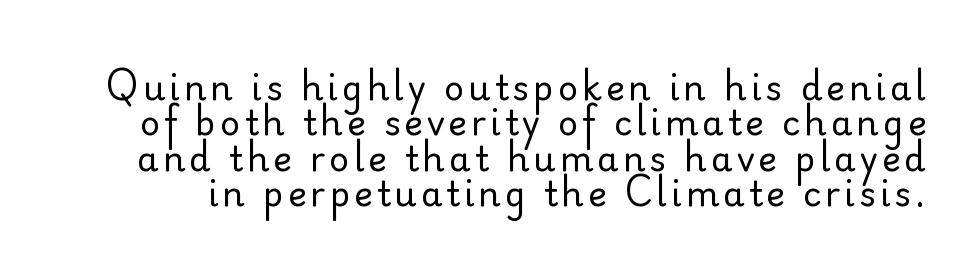
{"serif": "no", "italic": "no", "bold": "no", "weight": "regular", "width": "normal", "stroke_contrast": "low", "x_height": "small", "monospaced": "no", "underline": "no", "line_spacing": "tight", "line_spacing_ratio": 1.01, "glyph_px": 35}
